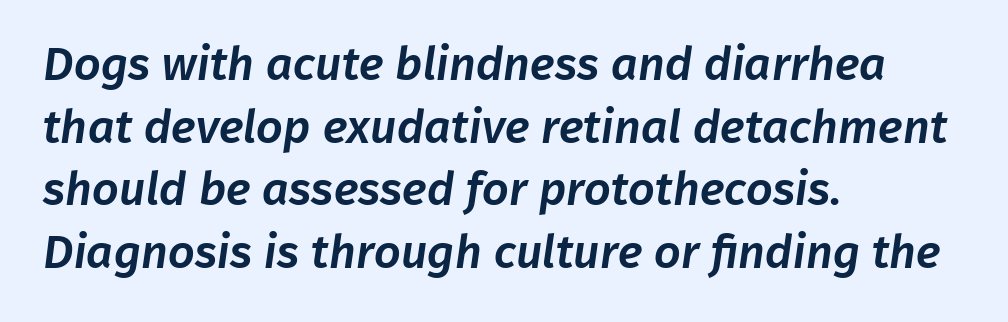
Grotesque or geometric, the face here clearly has no serifs. These lines keep a tight, regular rhythm from letter to letter. This rendering features lettering with no underline. These lines are rendered in a variable-pitch font.
